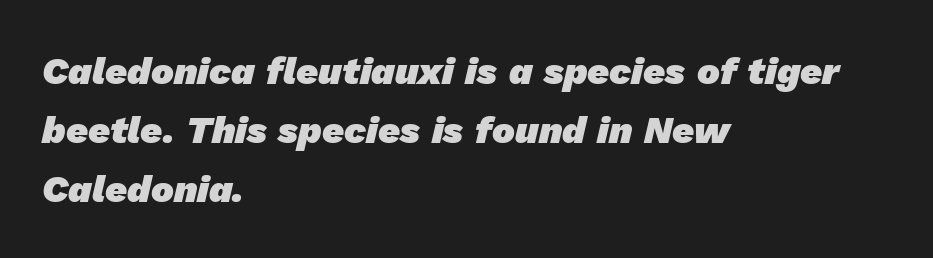
The image shows 38 px heavy sans-serif type; set left-aligned, normal line spacing (1.55x), normal letter spacing, not underlined; low stroke contrast and a medium x-height.
